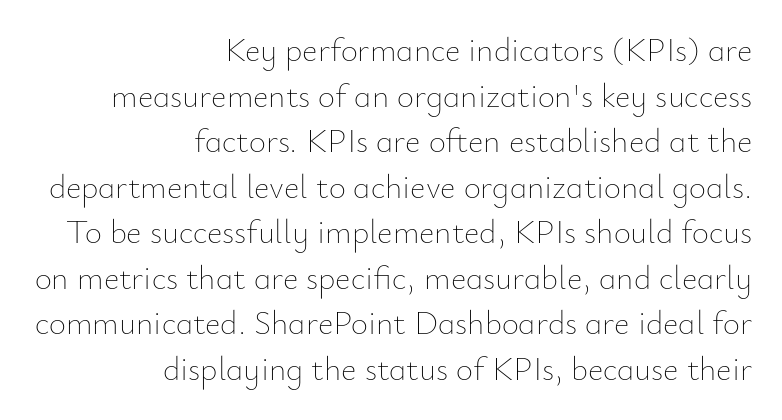
The image shows 33 px thin type, upright; set right-aligned, normal line spacing (1.38x), normal letter spacing, not underlined; low stroke contrast and a small x-height.
